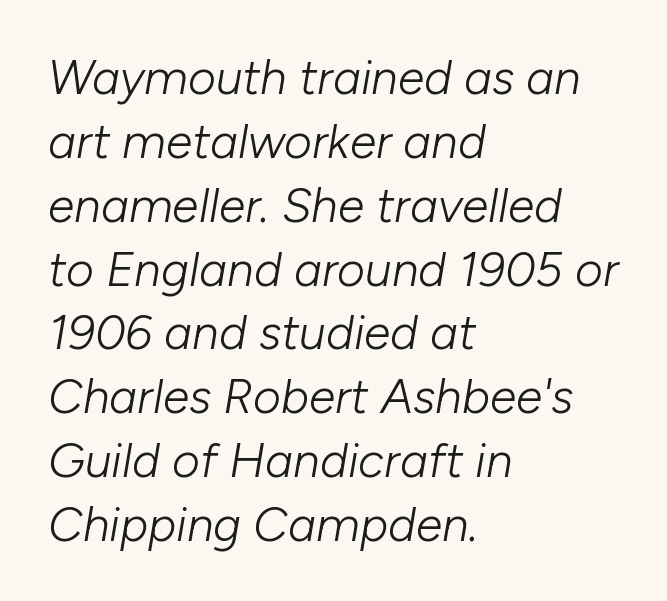
{"italic": "yes", "lean": "right", "slant_degrees": 10, "bold": "no", "weight": "light", "width": "normal", "stroke_contrast": "low", "x_height": "medium", "monospaced": "no", "underline": "no", "align": "left", "line_spacing": "normal", "line_spacing_ratio": 1.33, "letter_spacing": "normal", "letter_spacing_em": 0.0, "glyph_px": 48}
